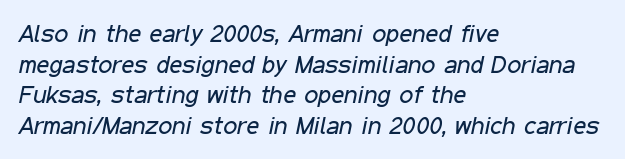
The image shows 25 px text type, italic (leaning right); set left-aligned, line spacing 1.23x, normal letter spacing, not underlined.
